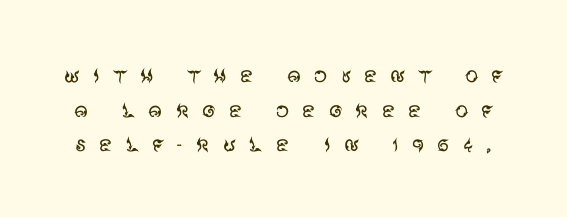
The image shows 27 px text type, upright; set normal line spacing (1.28x), unusually wide letter spacing (+0.46 em), not underlined.
